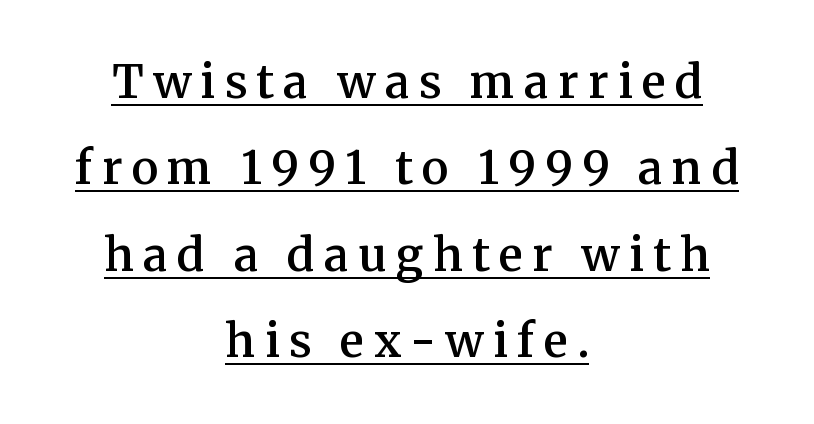
The image shows 45 px semibold serif type, upright; set centered, loose line spacing (1.92x), unusually wide letter spacing (+0.21 em), underlined; medium stroke contrast and a medium x-height.
